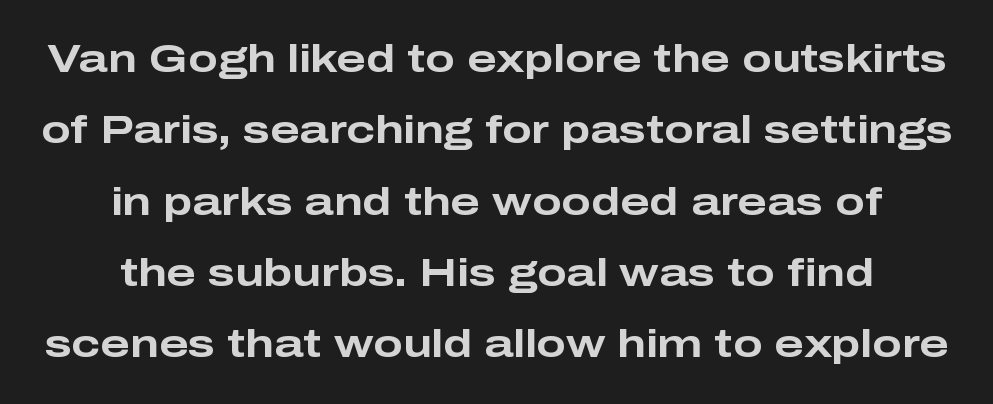
{"serif": "no", "italic": "no", "bold": "yes", "weight": "bold", "width": "wide", "stroke_contrast": "low", "x_height": "medium", "monospaced": "no", "underline": "no", "align": "center", "line_spacing_ratio": 1.83, "letter_spacing": "normal", "letter_spacing_em": 0.0, "glyph_px": 39}
